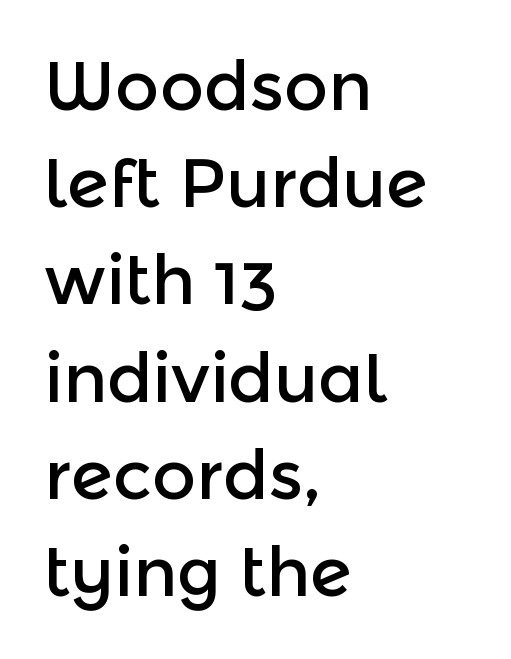
Q: Is the text italic (slanted)? A: No, it is upright.
Q: Is the typeface a serif or a sans-serif typeface? A: Sans-serif.
Q: Is the text underlined? A: No.
Q: How is the paragraph aligned? A: Left-aligned.
Q: Is the spacing between letters normal or unusually wide? A: Normal.
Q: Is the spacing between lines tight, normal or loose? A: Normal.
Q: Width (condensed, normal, or wide)? A: Normal.
Q: x-height? A: Medium.
Q: Monospaced? A: No.
